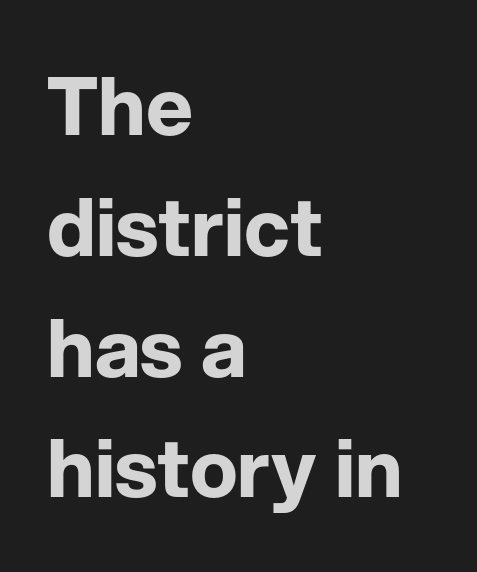
Q: Is the text bold? A: Yes.
Q: Is the text italic (slanted)? A: No, it is upright.
Q: Is the typeface a serif or a sans-serif typeface? A: Sans-serif.
Q: Is the text underlined? A: No.
Q: How is the paragraph aligned? A: Left-aligned.
Q: Is the spacing between letters normal or unusually wide? A: Normal.
Q: Is the spacing between lines tight, normal or loose? A: Normal.
Q: Width (condensed, normal, or wide)? A: Normal.
Q: Stroke contrast? A: Low.
Q: x-height? A: Medium.
Q: Monospaced? A: No.
